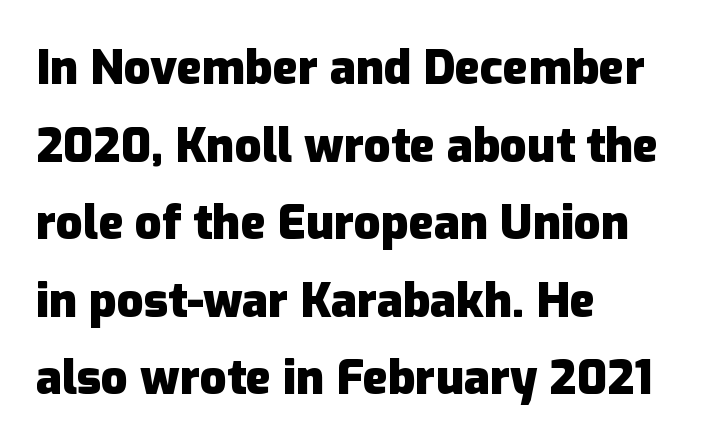
Q: Is the text bold? A: Yes.
Q: Is the text italic (slanted)? A: No, it is upright.
Q: Is the typeface a serif or a sans-serif typeface? A: Sans-serif.
Q: Is the text underlined? A: No.
Q: How is the paragraph aligned? A: Left-aligned.
Q: Is the spacing between letters normal or unusually wide? A: Normal.
Q: Is the spacing between lines tight, normal or loose? A: Normal.
Q: Width (condensed, normal, or wide)? A: Normal.
Q: Stroke contrast? A: Low.
Q: x-height? A: Medium.
Q: Monospaced? A: No.
